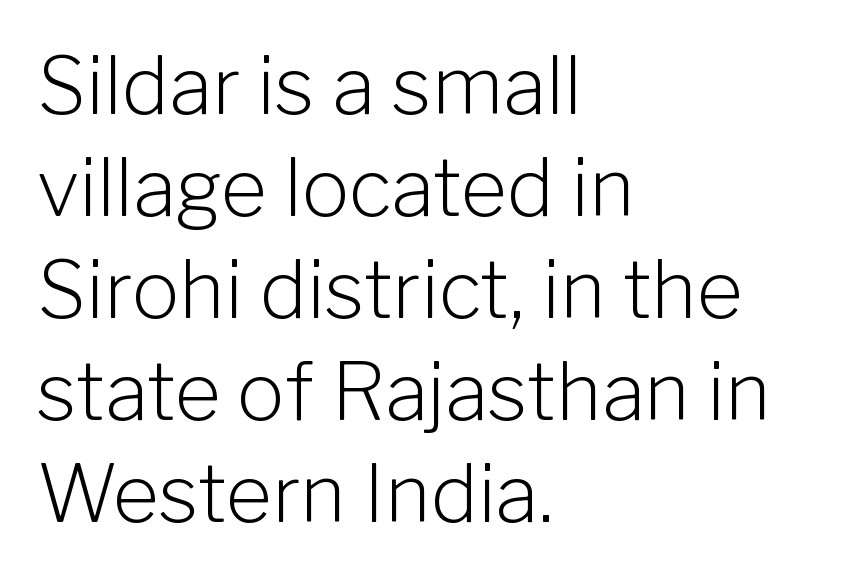
Q: Is the text bold? A: No.
Q: Is the text italic (slanted)? A: No, it is upright.
Q: Is the typeface a serif or a sans-serif typeface? A: Sans-serif.
Q: Is the text underlined? A: No.
Q: How is the paragraph aligned? A: Left-aligned.
Q: Is the spacing between letters normal or unusually wide? A: Normal.
Q: Is the spacing between lines tight, normal or loose? A: Normal.
Q: Width (condensed, normal, or wide)? A: Normal.
Q: Stroke contrast? A: Low.
Q: x-height? A: Medium.
Q: Monospaced? A: No.
